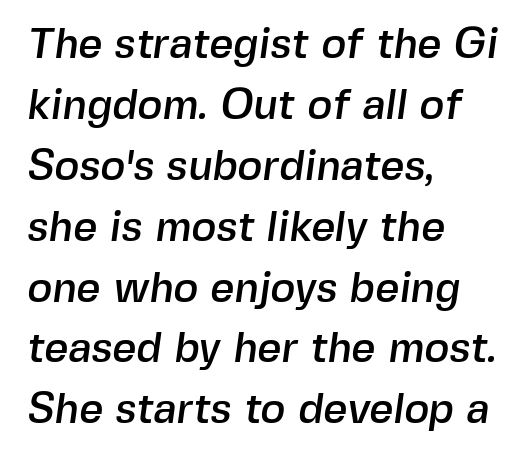
Q: Is the typeface a serif or a sans-serif typeface? A: Sans-serif.
Q: Is the text underlined? A: No.
Q: How is the paragraph aligned? A: Left-aligned.
Q: Is the spacing between letters normal or unusually wide? A: Normal.
Q: Is the spacing between lines tight, normal or loose? A: Normal.
Q: Width (condensed, normal, or wide)? A: Normal.
Q: x-height? A: Medium.
Q: Monospaced? A: No.
